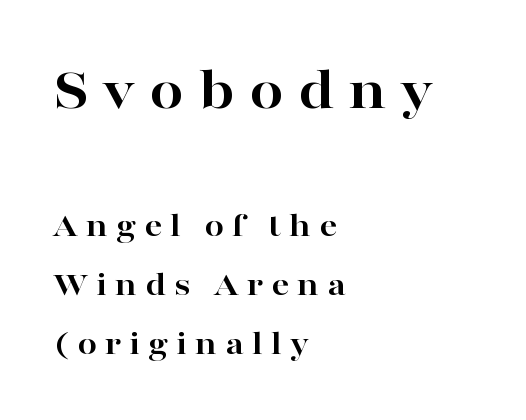
Unlike italic type, these characters show no tilt at all. The zone under the glyphs is completely vacant. This sample has the flowing, uneven cadence of proportional lettering. The characters display serif detailing at their extremities. Size contrast runs from large at the top to small at the bottom.
